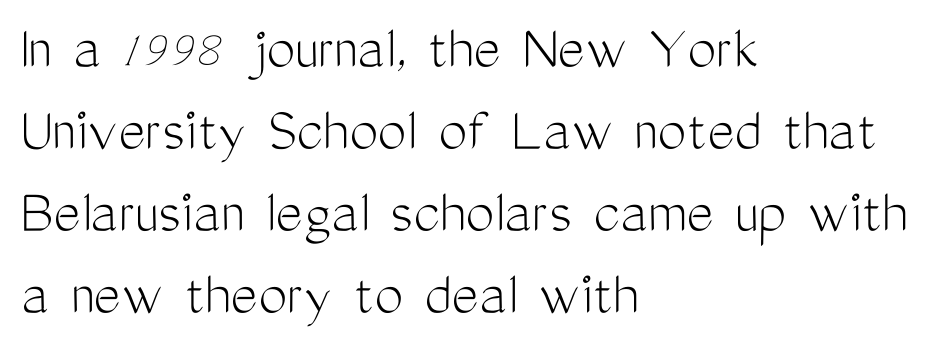
{"serif": "no", "italic": "no", "bold": "no", "weight": "light", "width": "condensed", "stroke_contrast": "medium", "x_height": "medium", "monospaced": "no", "underline": "no", "align": "left", "line_spacing": "normal", "line_spacing_ratio": 1.28, "letter_spacing": "normal", "letter_spacing_em": 0.0, "glyph_px": 64}
